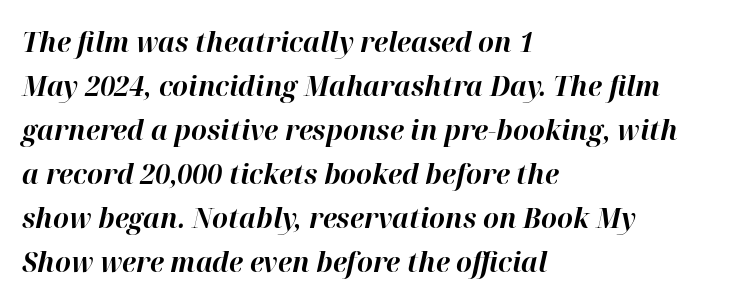
{"italic": "yes", "lean": "right", "slant_degrees": 12, "bold": "yes", "weight": "bold", "width": "normal", "stroke_contrast": "high", "x_height": "medium", "monospaced": "no", "underline": "no", "align": "left", "line_spacing": "normal", "line_spacing_ratio": 1.57, "letter_spacing": "normal", "letter_spacing_em": 0.0, "glyph_px": 28}
